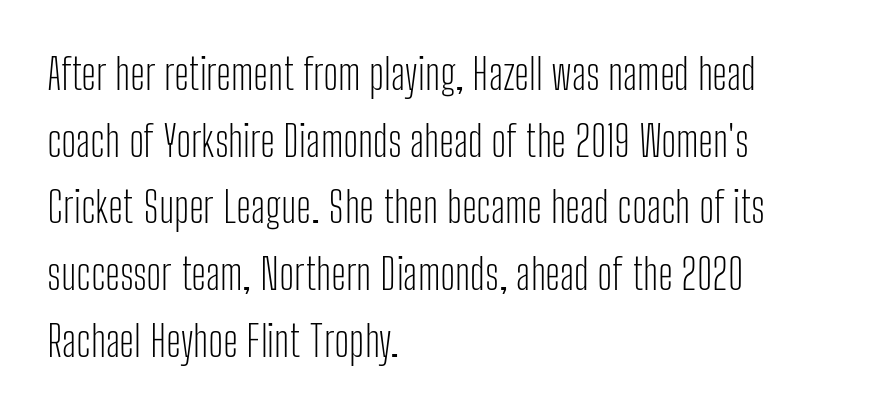
The image shows 43 px light, condensed sans-serif type, upright; set left-aligned, normal line spacing (1.55x), normal letter spacing, not underlined; low stroke contrast and a medium x-height.
